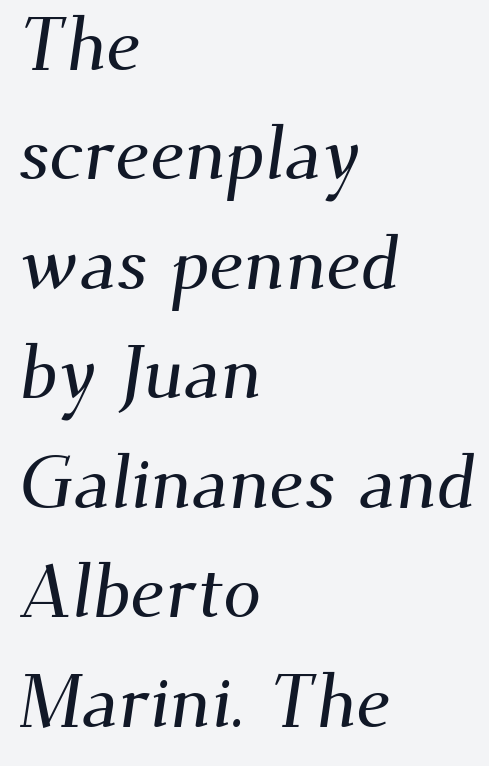
{"serif": "yes", "width": "normal", "stroke_contrast": "medium", "x_height": "small", "monospaced": "no", "underline": "no", "align": "left", "line_spacing": "normal", "line_spacing_ratio": 1.44, "letter_spacing": "normal", "letter_spacing_em": 0.0, "glyph_px": 76}
